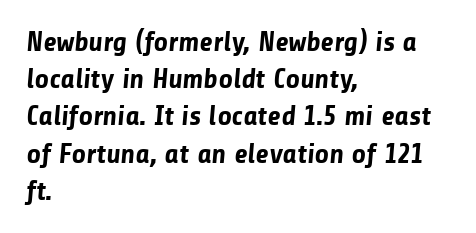
{"serif": "no", "bold": "yes", "weight": "bold", "width": "normal", "stroke_contrast": "low", "x_height": "medium", "monospaced": "no", "underline": "no", "align": "left", "line_spacing": "normal", "line_spacing_ratio": 1.33, "letter_spacing": "normal", "letter_spacing_em": 0.0, "glyph_px": 28}
